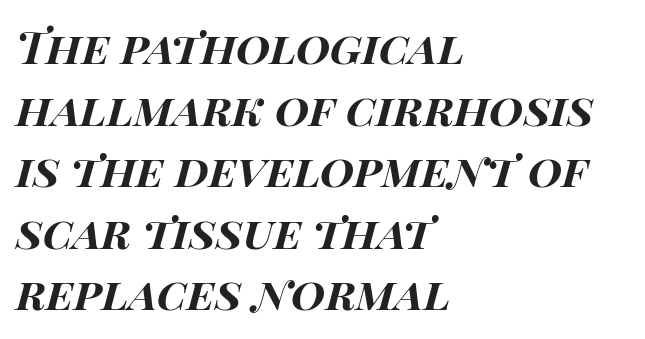
The gaps between neighbouring characters are ordinary and unremarkable. The zone under the glyphs is completely vacant. Alignment: flush left. The face used here has a pronounced slope to its letters. Horizontal bands of white between lines are of average thickness.
